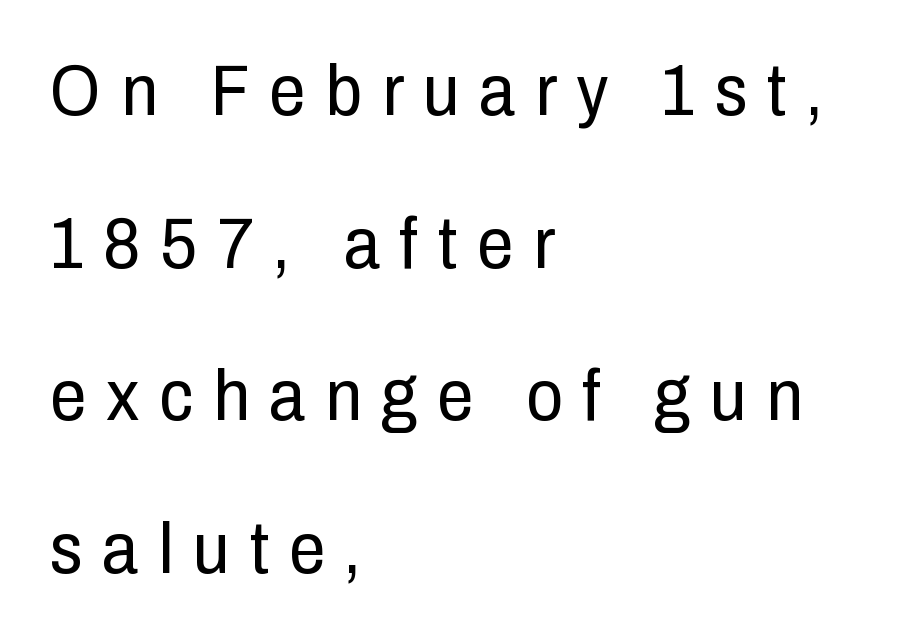
Stem width sits at or under what a default text font uses. Style check: upright. The rendering inserts visible extra space after every character. Note the varied advance widths — an 'i' is clearly narrower than an 'm'. Type style note: lacks serifs.
